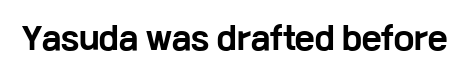
{"serif": "no", "italic": "no", "bold": "yes", "weight": "bold", "width": "wide", "stroke_contrast": "low", "x_height": "medium", "monospaced": "no", "underline": "no", "letter_spacing": "normal", "letter_spacing_em": 0.0, "glyph_px": 30}
